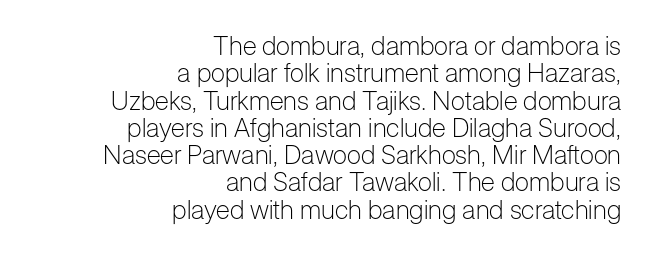
Students, note that the glyphs here touch the page at normal intervals. The typesetting does not lean heavy: it is not bold. The font's upright variant was chosen for this text. The zone under the glyphs is completely vacant. Vertically, the passage feels compressed, each row crowding the next.
